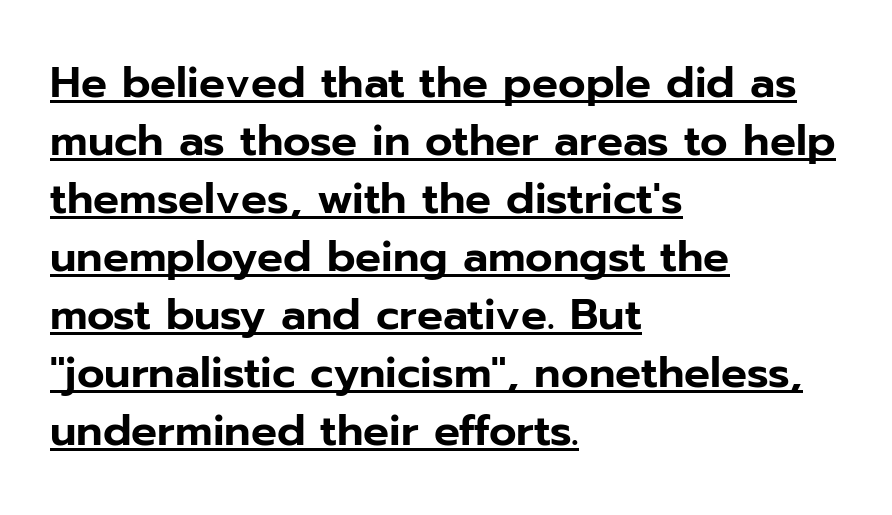
{"serif": "no", "italic": "no", "width": "normal", "stroke_contrast": "low", "x_height": "medium", "monospaced": "no", "underline": "yes", "align": "left", "line_spacing": "normal", "line_spacing_ratio": 1.35, "letter_spacing": "normal", "letter_spacing_em": 0.0, "glyph_px": 43}
